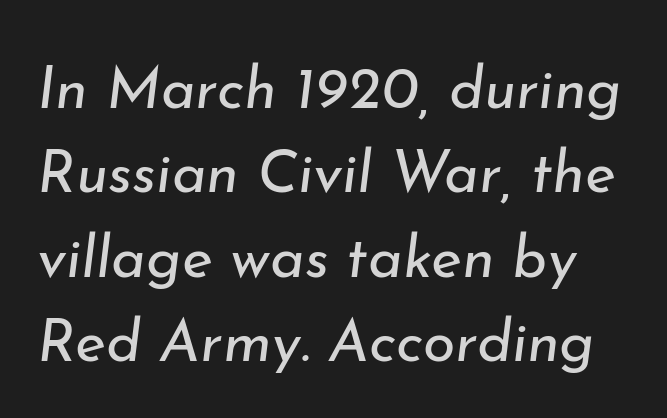
Q: Is the text bold? A: No.
Q: Is the text italic (slanted)? A: Yes, it leans right by about 7 degrees.
Q: Is the text underlined? A: No.
Q: Is the spacing between letters normal or unusually wide? A: Normal.
Q: Is the spacing between lines tight, normal or loose? A: Normal.
Q: Width (condensed, normal, or wide)? A: Normal.
Q: Stroke contrast? A: Low.
Q: x-height? A: Small.
Q: Monospaced? A: No.
